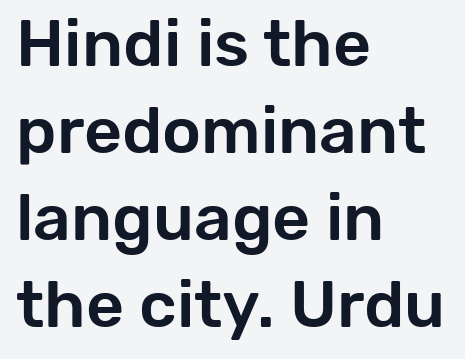
Inter-character spacing is left at the font's built-in metrics. The rendering uses a moderate line-height, typical for paragraphs. Descenders hang freely into open space. Think of a printed novel: that variable character pitch is what you see here. Teacher's note: observe the even left margin — that is flush-left alignment.
